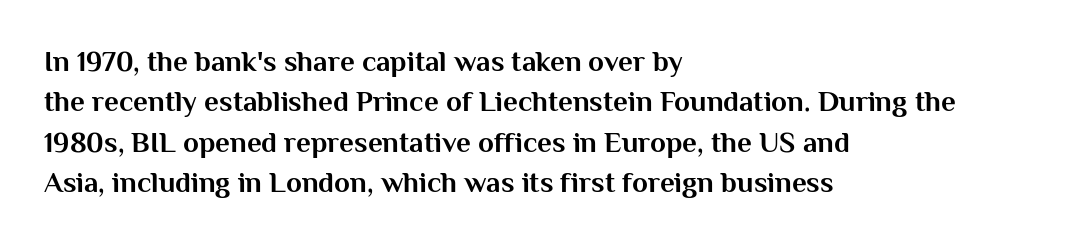
Line spacing here is normal. Horizontal alignment here is leftward, the default for most running prose. Is the letter spacing exaggerated? No — it looks like the ordinary default. Beneath every word, the page is bare.
